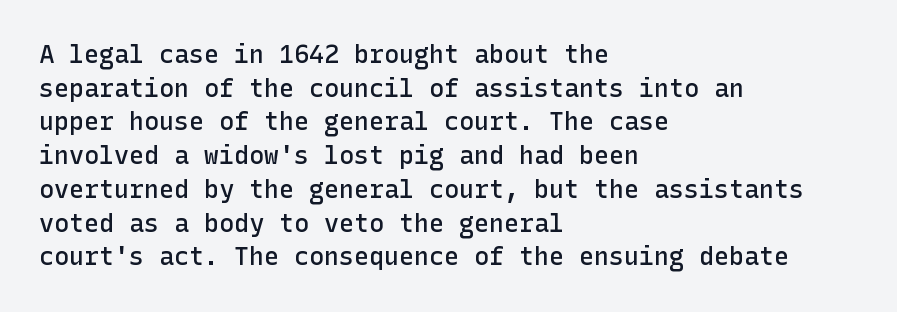
Q: Is the text bold? A: Semi-bold.
Q: Is the text italic (slanted)? A: No, it is upright.
Q: Is the text underlined? A: No.
Q: How is the paragraph aligned? A: Left-aligned.
Q: Is the spacing between letters normal or unusually wide? A: Normal.
Q: Is the spacing between lines tight, normal or loose? A: Normal.
